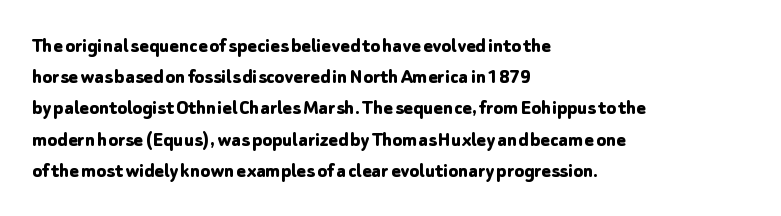
The image shows 22 px bold type, upright; set left-aligned, normal line spacing (1.42x), normal letter spacing, not underlined.
